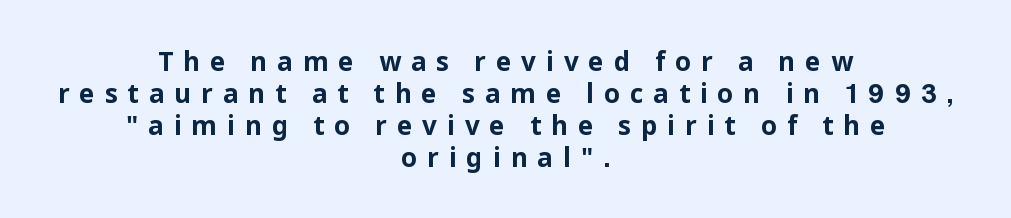
Short and long lines alike share a common midpoint. Plain, unruled lines of type. Heavy, bold letterforms. Tall strokes in this sample are plumb rather than angled. Substantial extra tracking has been applied to these lines.
